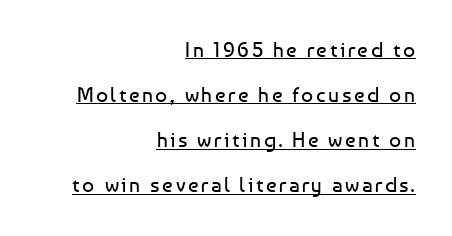
The image shows 21 px text type, upright; set right-aligned, loose line spacing (2.15x), underlined.
